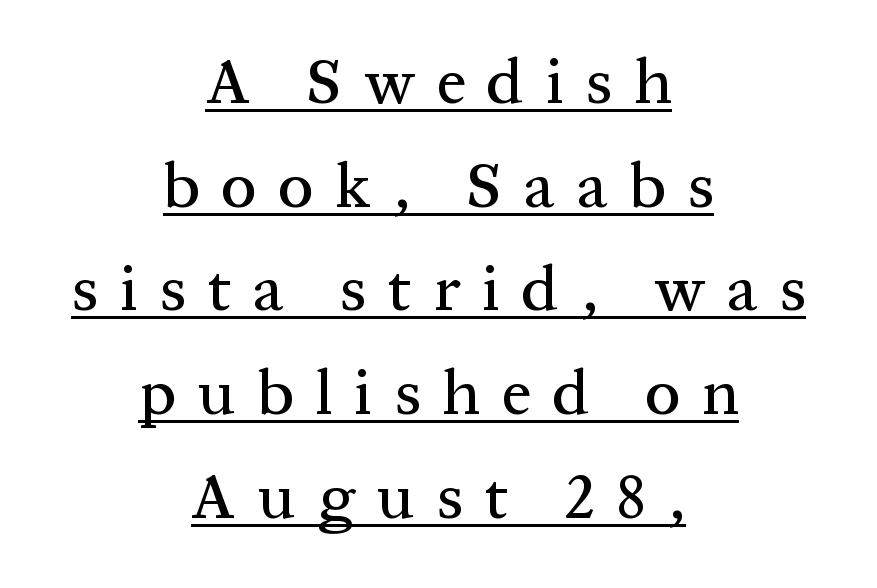
Q: Is the text italic (slanted)? A: No, it is upright.
Q: Is the typeface a serif or a sans-serif typeface? A: Serif.
Q: Is the text underlined? A: Yes.
Q: How is the paragraph aligned? A: Centered.
Q: Is the spacing between letters normal or unusually wide? A: Unusually wide.
Q: Is the spacing between lines tight, normal or loose? A: Normal.
Q: Width (condensed, normal, or wide)? A: Normal.
Q: Stroke contrast? A: Medium.
Q: x-height? A: Medium.
Q: Monospaced? A: No.
